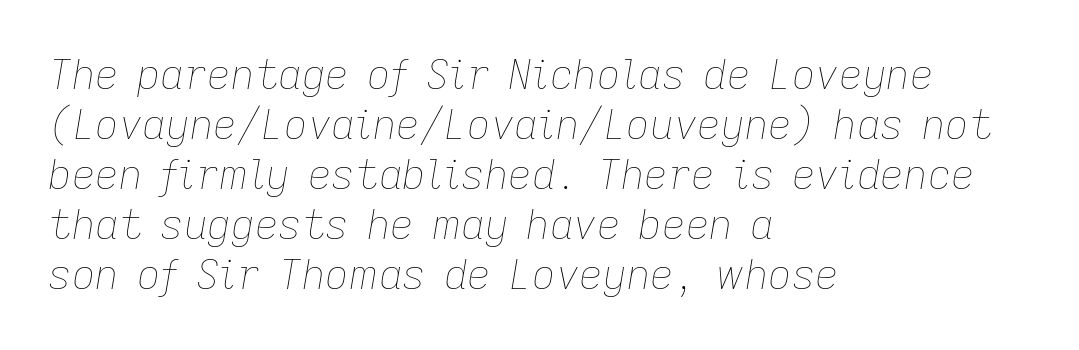
Q: Is the text bold? A: No.
Q: Is the text italic (slanted)? A: Yes, it leans right by about 9 degrees.
Q: Is the text underlined? A: No.
Q: How is the paragraph aligned? A: Left-aligned.
Q: Is the spacing between letters normal or unusually wide? A: Normal.
Q: Width (condensed, normal, or wide)? A: Normal.
Q: Stroke contrast? A: Low.
Q: x-height? A: Medium.
Q: Monospaced? A: No.
